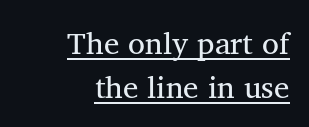
{"serif": "yes", "italic": "no", "bold": "no", "weight": "regular", "width": "normal", "stroke_contrast": "medium", "x_height": "medium", "monospaced": "no", "underline": "yes", "align": "right", "line_spacing": "normal", "line_spacing_ratio": 1.42, "letter_spacing": "normal", "letter_spacing_em": 0.0, "glyph_px": 31}
